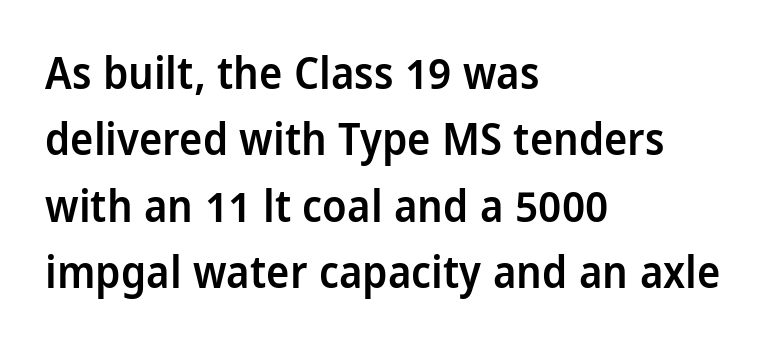
Q: Is the text bold? A: Semi-bold.
Q: Is the text italic (slanted)? A: No, it is upright.
Q: Is the typeface a serif or a sans-serif typeface? A: Sans-serif.
Q: Is the text underlined? A: No.
Q: How is the paragraph aligned? A: Left-aligned.
Q: Is the spacing between letters normal or unusually wide? A: Normal.
Q: Is the spacing between lines tight, normal or loose? A: Normal.
Q: Width (condensed, normal, or wide)? A: Condensed.
Q: Stroke contrast? A: Low.
Q: x-height? A: Large.
Q: Monospaced? A: No.
